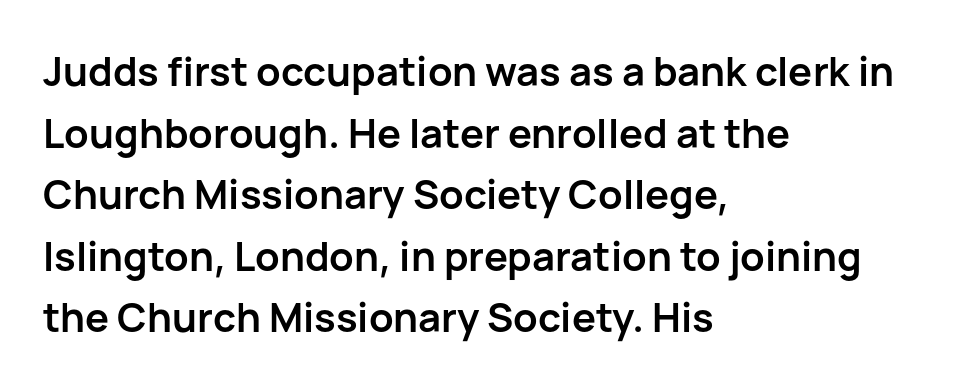
{"serif": "no", "italic": "no", "bold": "yes", "weight": "semibold", "width": "normal", "stroke_contrast": "low", "x_height": "medium", "monospaced": "no", "underline": "no", "align": "left", "line_spacing": "normal", "line_spacing_ratio": 1.54, "letter_spacing": "normal", "letter_spacing_em": 0.0, "glyph_px": 40}
